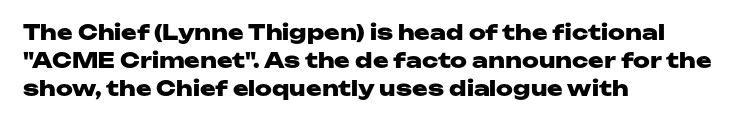
The image shows 21 px bold type, upright; set left-aligned, normal line spacing (1.34x), normal letter spacing, not underlined.
